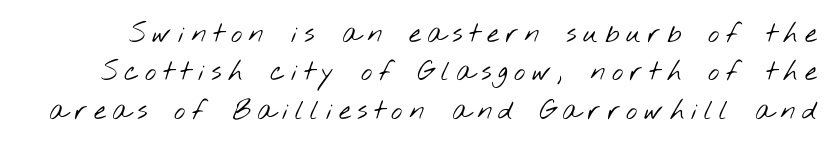
Unmarked baselines from the first word to the last. Spacing between characters has been opened up far beyond the box default. The font sits on the lighter half of the weight spectrum, regular included. Vertical spacing — default.
